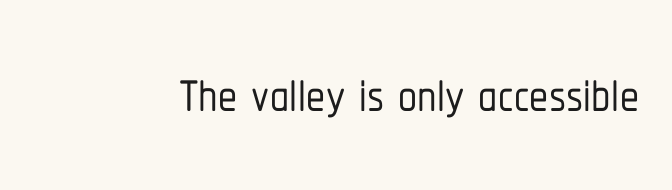
Q: Is the text italic (slanted)? A: No, it is upright.
Q: Is the typeface a serif or a sans-serif typeface? A: Sans-serif.
Q: Is the text underlined? A: No.
Q: Is the spacing between letters normal or unusually wide? A: Normal.
Q: Width (condensed, normal, or wide)? A: Condensed.
Q: Stroke contrast? A: Low.
Q: x-height? A: Medium.
Q: Monospaced? A: No.
